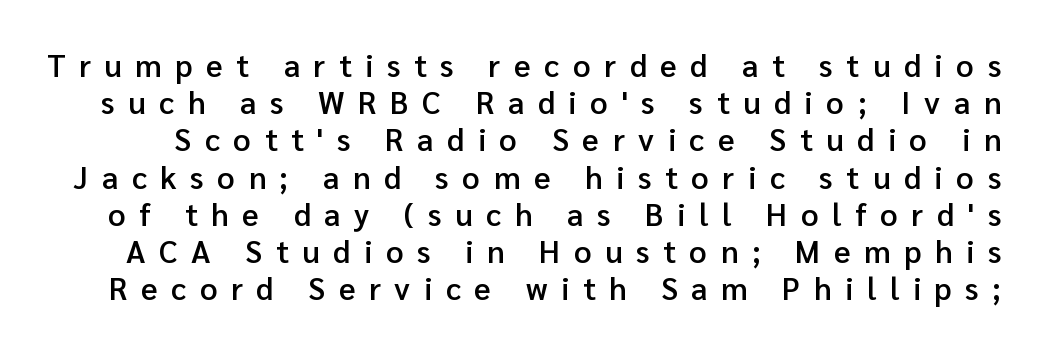
The image shows 31 px semibold sans-serif type, upright; set line spacing 1.2x, unusually wide letter spacing (+0.44 em), not underlined; low stroke contrast and a medium x-height.
